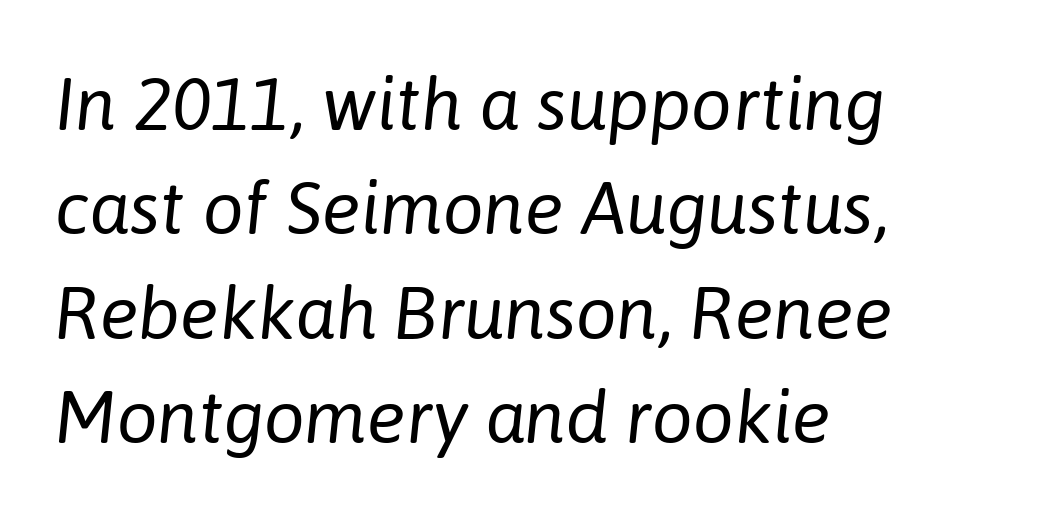
The image shows 73 px regular-weight type, italic (leaning right); set left-aligned, normal line spacing (1.43x), normal letter spacing, not underlined; low stroke contrast and a medium x-height.
